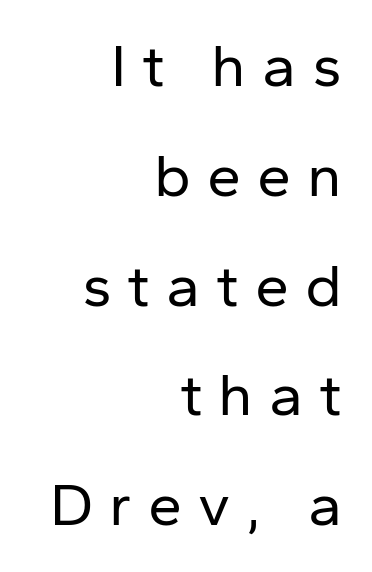
The image shows 61 px regular-weight sans-serif type, upright; set right-aligned, line spacing 1.8x, unusually wide letter spacing (+0.26 em), not underlined; low stroke contrast and a medium x-height.
